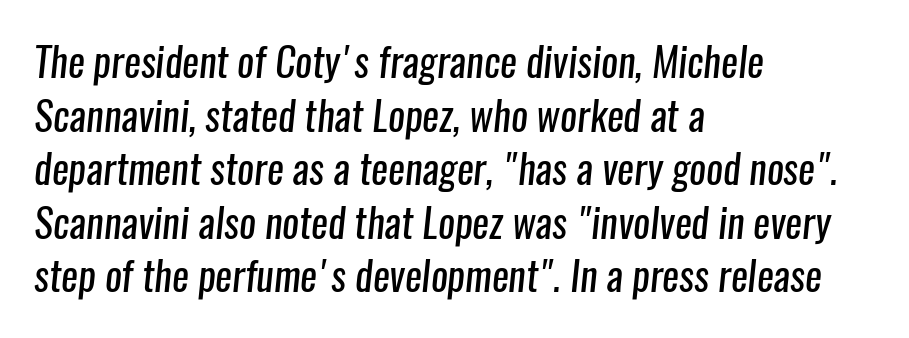
The image shows 40 px regular-weight, condensed sans-serif type; set left-aligned, normal line spacing (1.34x), normal letter spacing, not underlined; low stroke contrast and a medium x-height.
